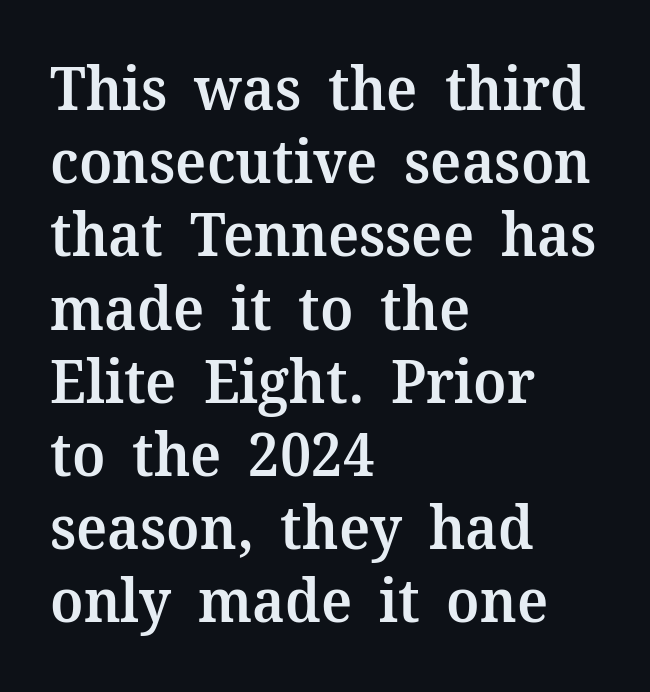
A bare baseline throughout the passage. Each glyph is drawn with semibold strokes, heavier than normal yet not fully bold. Classification — serif. These lines are rendered in a variable-pitch font. This sample uses plain, unmodified letter spacing. This is the regular roman posture of the typeface.
